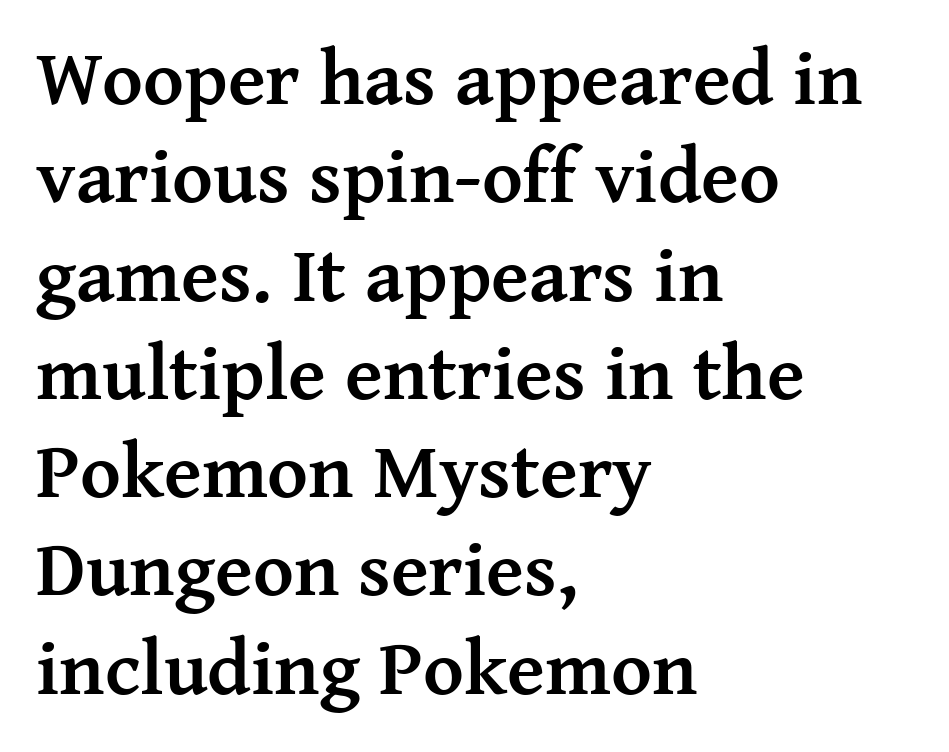
Has an underline been added? It has not. There is no visible air inserted between adjacent glyphs. Each line starts at the same left margin while the right side varies. Varying glyph widths throughout — classic text-font behaviour. The designer went with a serif here, giving each stem small feet.
